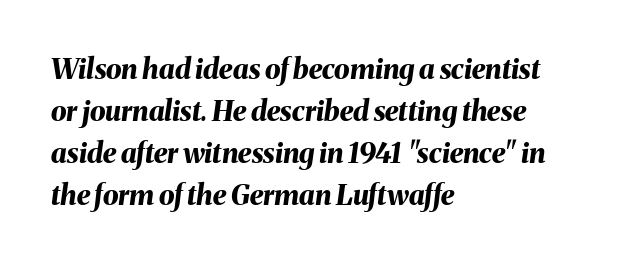
The image shows 28 px bold type, italic (leaning right); set left-aligned, normal line spacing (1.5x), normal letter spacing, not underlined; medium stroke contrast and a medium x-height.
